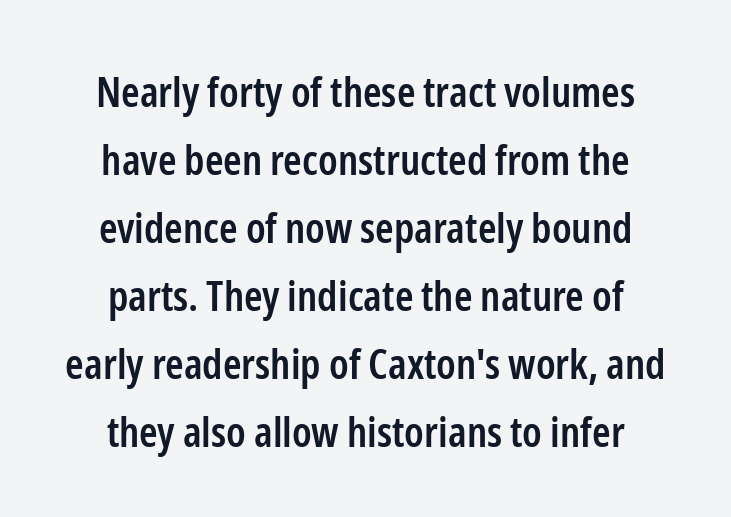
Q: Is the text bold? A: Semi-bold.
Q: Is the text italic (slanted)? A: No, it is upright.
Q: Is the typeface a serif or a sans-serif typeface? A: Sans-serif.
Q: Is the text underlined? A: No.
Q: How is the paragraph aligned? A: Centered.
Q: Is the spacing between letters normal or unusually wide? A: Normal.
Q: Is the spacing between lines tight, normal or loose? A: Normal.
Q: Width (condensed, normal, or wide)? A: Condensed.
Q: Stroke contrast? A: Low.
Q: x-height? A: Medium.
Q: Monospaced? A: No.
